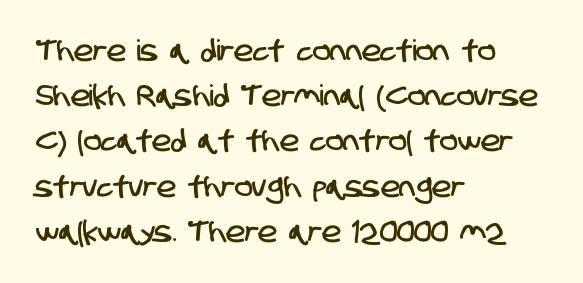
Q: Is the typeface a serif or a sans-serif typeface? A: Sans-serif.
Q: Is the text underlined? A: No.
Q: How is the paragraph aligned? A: Left-aligned.
Q: Is the spacing between letters normal or unusually wide? A: Normal.
Q: Is the spacing between lines tight, normal or loose? A: Normal.
Q: Width (condensed, normal, or wide)? A: Condensed.
Q: Stroke contrast? A: Low.
Q: x-height? A: Large.
Q: Monospaced? A: No.
